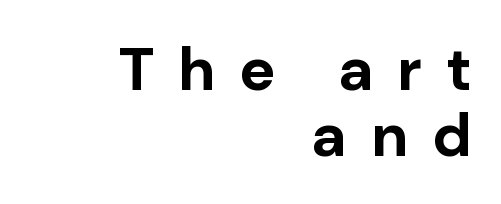
This rendering widens character spacing well past its baseline value. Vertically, the passage feels compressed, each row crowding the next. Character widths vary here, with narrow letters taking less room than wide ones. Heavy, bold letterforms. Is there any slant? The stems are plumb.
